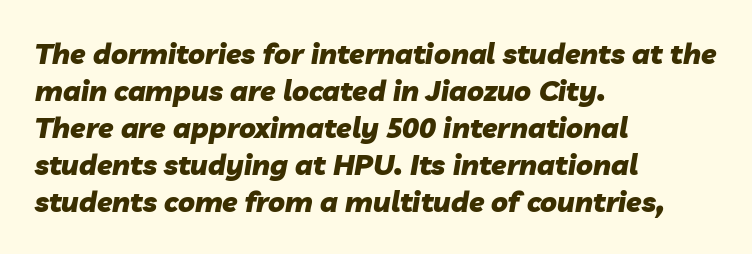
{"italic": "yes", "lean": "right", "slant_degrees": 10, "bold": "yes", "weight": "heavy", "width": "normal", "stroke_contrast": "low", "x_height": "medium", "monospaced": "no", "underline": "no", "align": "left", "line_spacing": "normal", "line_spacing_ratio": 1.32, "letter_spacing": "normal", "letter_spacing_em": 0.0, "glyph_px": 28}
